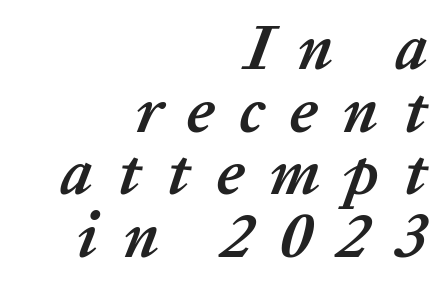
The image shows 64 px semibold type, italic (leaning right); set right-aligned, tight line spacing (0.98x), unusually wide letter spacing (+0.39 em), not underlined; low stroke contrast and a medium x-height.
